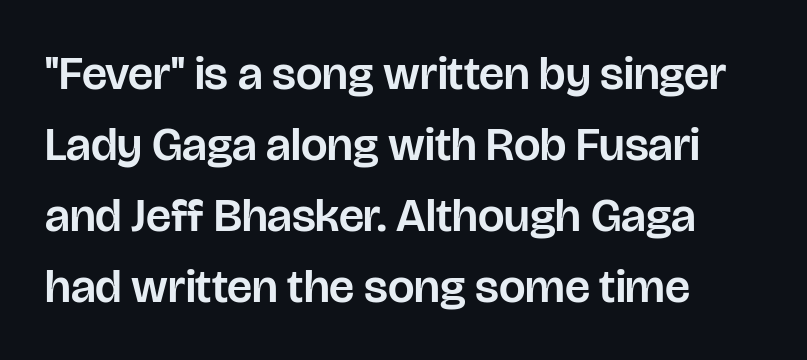
{"serif": "no", "italic": "no", "width": "normal", "stroke_contrast": "low", "x_height": "large", "monospaced": "no", "underline": "no", "align": "left", "line_spacing": "normal", "line_spacing_ratio": 1.51, "letter_spacing": "normal", "letter_spacing_em": 0.0, "glyph_px": 47}
